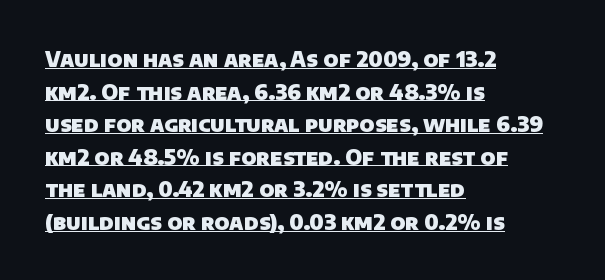
{"bold": "yes", "underline": "yes", "align": "left", "line_spacing": "normal", "line_spacing_ratio": 1.55, "letter_spacing": "normal", "letter_spacing_em": 0.0, "glyph_px": 21}
